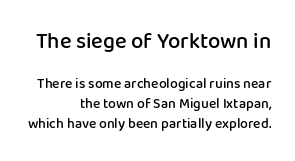
Typographic density is moderately raised because the face is semibold. Posture: upright roman. Does the bottom block carry the larger type? No, the top block does. What's the leading like? Ordinary, nothing unusual. Any mark beneath the type? The region is blank. All the whitespace from short lines collects on the left.
